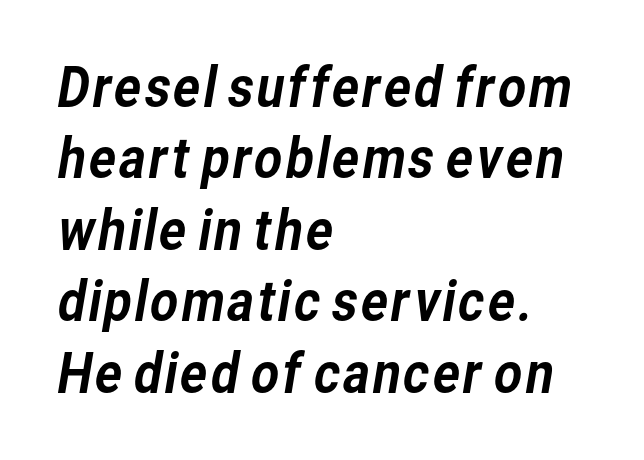
A typesetter would call this proportional, since set widths differ per character. Font category for this specimen: sans-serif. Inter-character spacing is left at the font's built-in metrics. Each row of text sits above clean, open space. One-word summary of the alignment: left.
